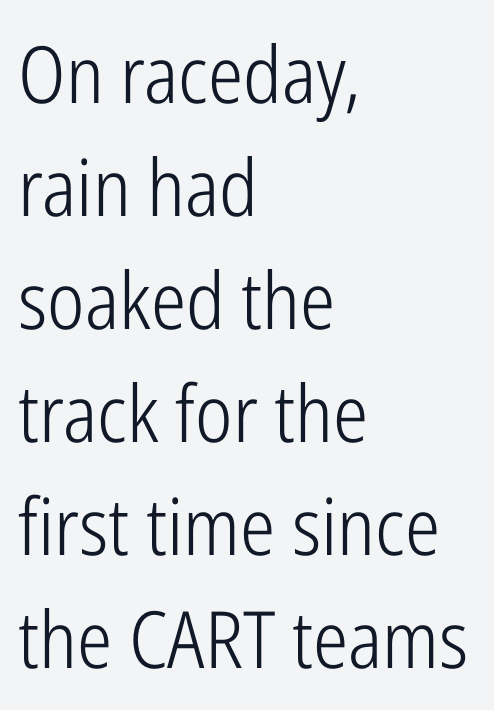
{"serif": "no", "italic": "no", "bold": "no", "weight": "light", "width": "condensed", "stroke_contrast": "low", "x_height": "medium", "monospaced": "no", "underline": "no", "align": "left", "line_spacing": "normal", "line_spacing_ratio": 1.43, "letter_spacing": "normal", "letter_spacing_em": 0.0, "glyph_px": 79}
